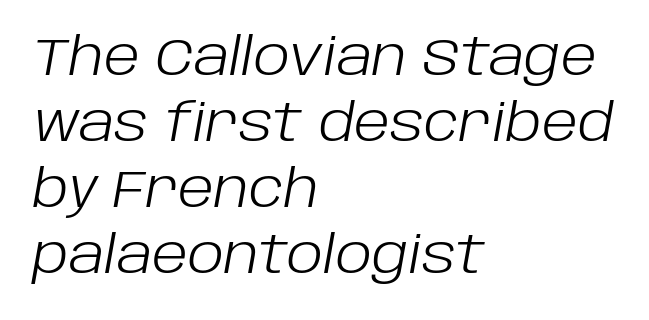
The image shows 52 px light type, italic (leaning right); set left-aligned, normal line spacing (1.27x), normal letter spacing, not underlined; low stroke contrast and a large x-height.
